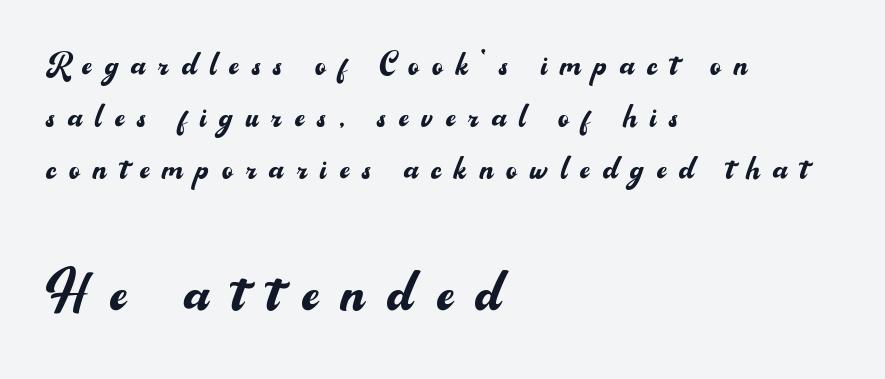
{"serif": "no", "bold": "no", "weight": "regular", "width": "normal", "stroke_contrast": "medium", "x_height": "small", "monospaced": "no", "underline": "no", "align": "left", "line_spacing": "normal", "line_spacing_ratio": 1.27, "letter_spacing": "wide", "letter_spacing_em": 0.32, "larger_block": "second", "size_ratio": 1.76, "glyph_px": 72}
